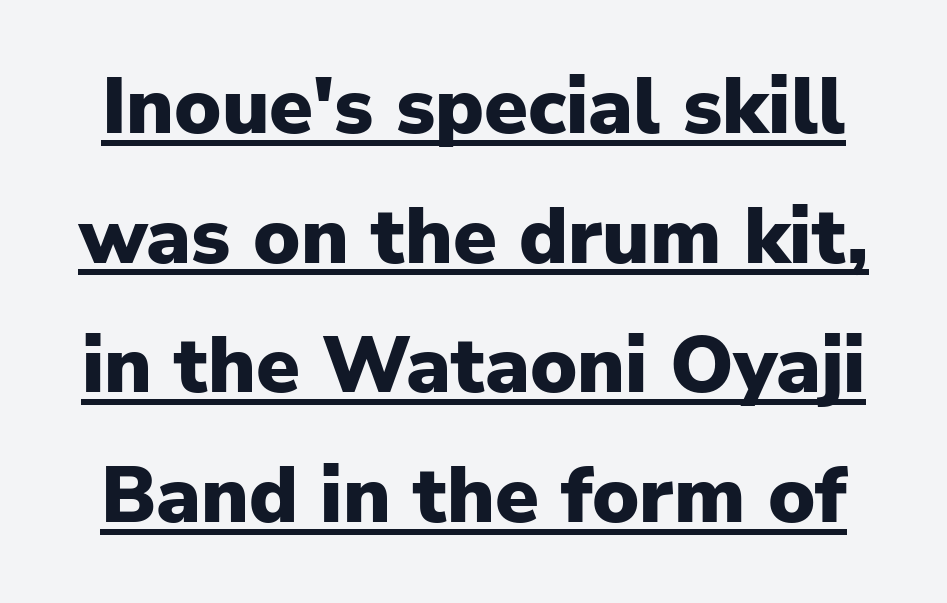
Weight check: bold — yes, fully. The designer left line spacing at the default. This is sans-serif lettering, the kind often seen on screens and signage. No extra tracking has been applied to these lines.
